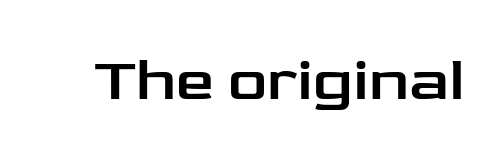
The image shows 61 px wide sans-serif type, upright; set normal letter spacing, not underlined; low stroke contrast and a medium x-height.
